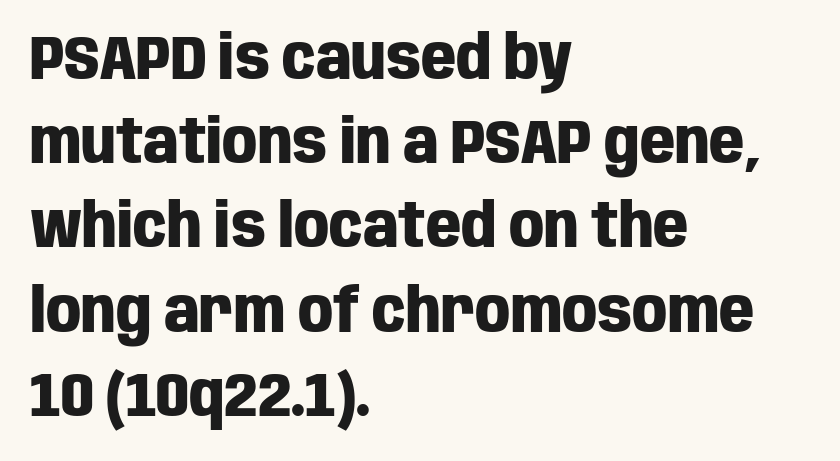
{"serif": "no", "italic": "no", "bold": "yes", "weight": "heavy", "width": "condensed", "stroke_contrast": "low", "x_height": "large", "monospaced": "no", "underline": "no", "align": "left", "line_spacing": "normal", "line_spacing_ratio": 1.38, "letter_spacing": "normal", "letter_spacing_em": 0.0, "glyph_px": 61}
